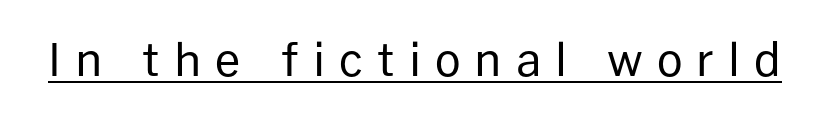
{"serif": "no", "italic": "no", "bold": "no", "weight": "regular", "width": "normal", "stroke_contrast": "low", "x_height": "medium", "monospaced": "no", "underline": "yes", "letter_spacing": "wide", "letter_spacing_em": 0.31, "glyph_px": 45}
